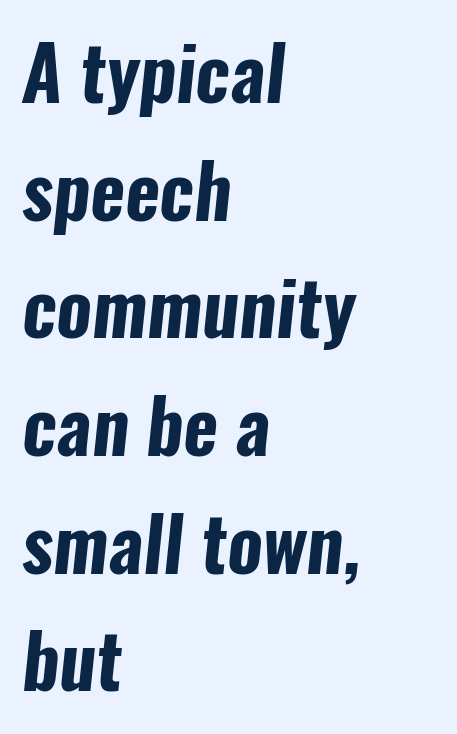
The image shows 74 px bold, condensed sans-serif type; set left-aligned, normal line spacing (1.59x), normal letter spacing, not underlined; low stroke contrast and a medium x-height.
